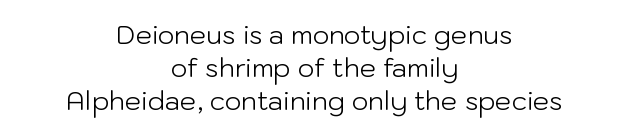
Q: Is the text bold? A: No.
Q: Is the text italic (slanted)? A: No, it is upright.
Q: Is the text underlined? A: No.
Q: How is the paragraph aligned? A: Centered.
Q: Is the spacing between letters normal or unusually wide? A: Normal.
Q: Is the spacing between lines tight, normal or loose? A: Normal.
